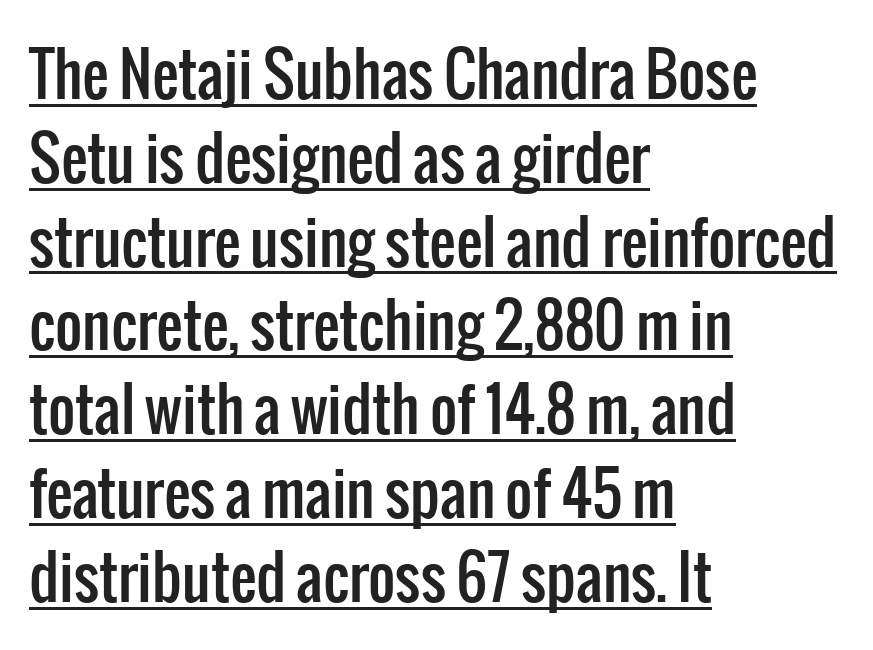
Q: Is the text italic (slanted)? A: No, it is upright.
Q: Is the typeface a serif or a sans-serif typeface? A: Sans-serif.
Q: Is the text underlined? A: Yes.
Q: How is the paragraph aligned? A: Left-aligned.
Q: Is the spacing between letters normal or unusually wide? A: Normal.
Q: Is the spacing between lines tight, normal or loose? A: Normal.
Q: Width (condensed, normal, or wide)? A: Condensed.
Q: Stroke contrast? A: Low.
Q: x-height? A: Medium.
Q: Monospaced? A: No.
